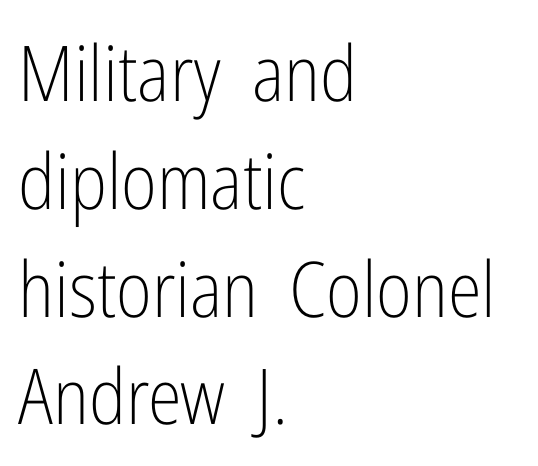
The image shows 77 px light, condensed sans-serif type, upright; set left-aligned, normal line spacing (1.4x), normal letter spacing, not underlined; low stroke contrast and a medium x-height.
